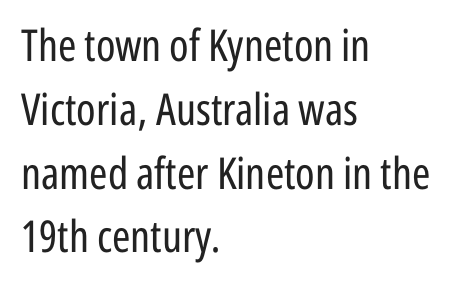
The line texture is even and compact thanks to regular tracking. The typesetter chose a ragged-right arrangement here. Are there feet on the stems? There aren't — it's a sans. Letters have the restrained weight of plain body copy at most.
